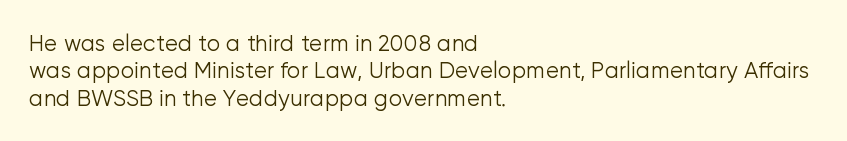
{"italic": "no", "bold": "no", "underline": "no", "align": "left", "line_spacing": "normal", "line_spacing_ratio": 1.25, "letter_spacing": "normal", "letter_spacing_em": 0.0, "glyph_px": 22}
